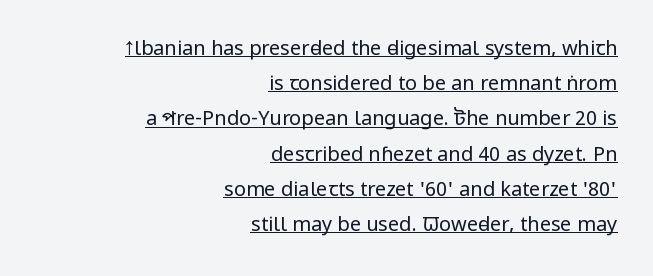
Style check: upright. Vertical stems look standard width or narrower in stroke. Students, note that the glyphs here touch the page at normal intervals. The rag falls on the left side of this text block.
